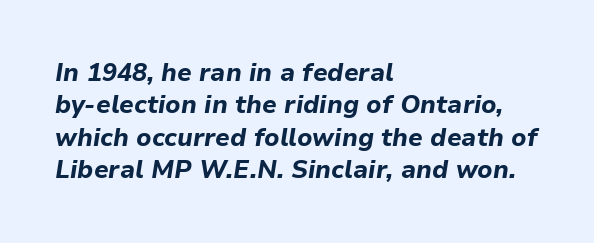
{"italic": "yes", "lean": "right", "slant_degrees": 9, "bold": "yes", "underline": "no", "align": "left", "line_spacing": "normal", "line_spacing_ratio": 1.3, "letter_spacing": "normal", "letter_spacing_em": 0.0, "glyph_px": 25}
